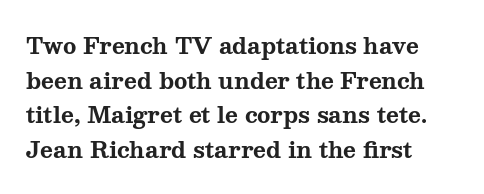
Q: Is the text bold? A: Yes.
Q: Is the text italic (slanted)? A: No, it is upright.
Q: Is the text underlined? A: No.
Q: How is the paragraph aligned? A: Left-aligned.
Q: Is the spacing between letters normal or unusually wide? A: Normal.
Q: Is the spacing between lines tight, normal or loose? A: Normal.
